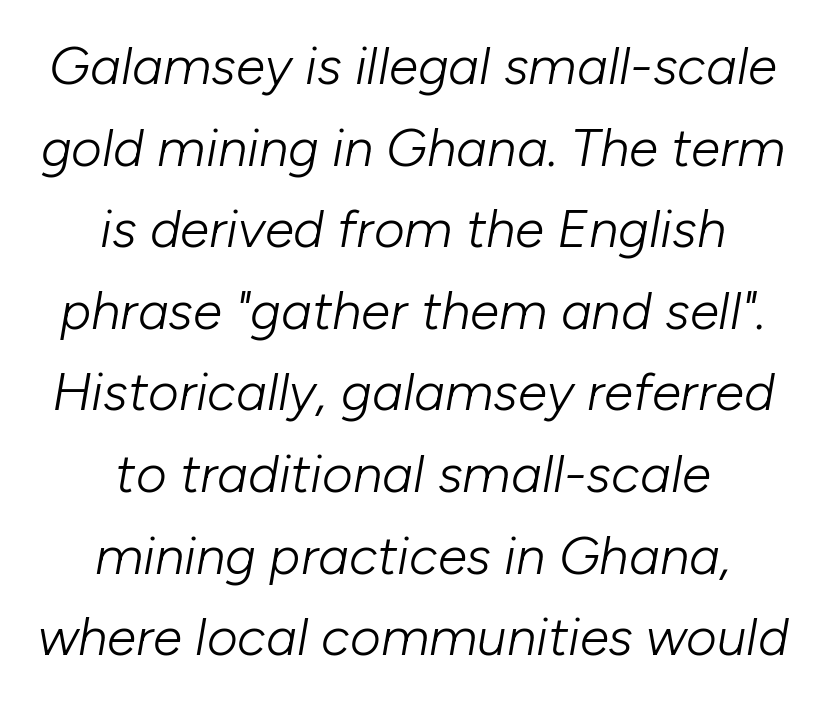
You could call the tracking neutral — neither tight nor loose. Bare-footed words on every line. Rendered with sloped, italic letterforms. Baseline-to-baseline distance is the conventional proportion of letter height. Both edges are ragged and mirror each other, which tells us the setting is centered. The passage shown is typed in a proportional face where columns would drift.
